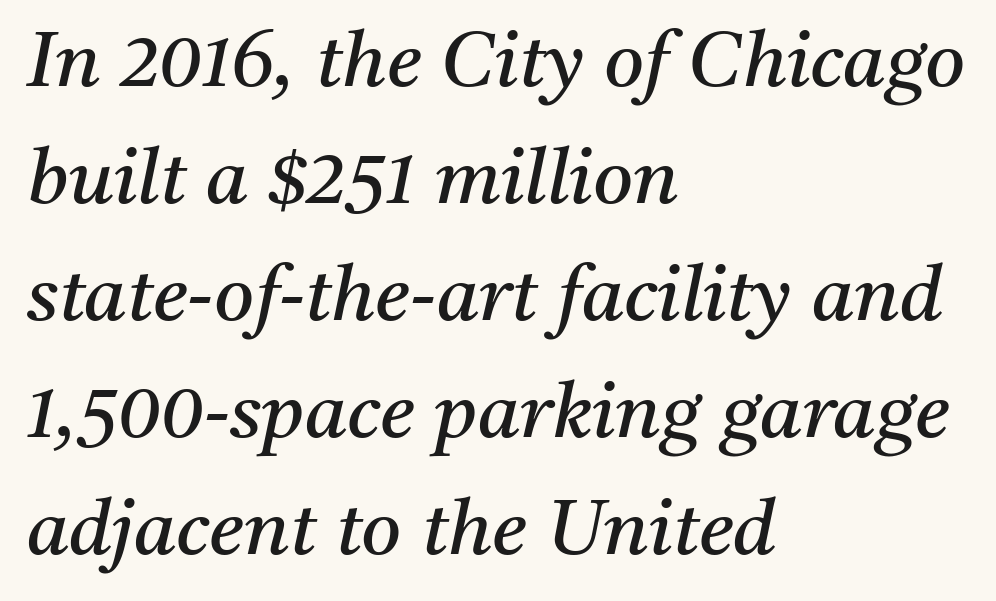
{"serif": "yes", "italic": "yes", "lean": "right", "slant_degrees": 11, "bold": "no", "weight": "regular", "width": "normal", "stroke_contrast": "medium", "x_height": "medium", "monospaced": "no", "underline": "no", "align": "left", "line_spacing": "normal", "line_spacing_ratio": 1.52, "letter_spacing": "normal", "letter_spacing_em": 0.0, "glyph_px": 77}
